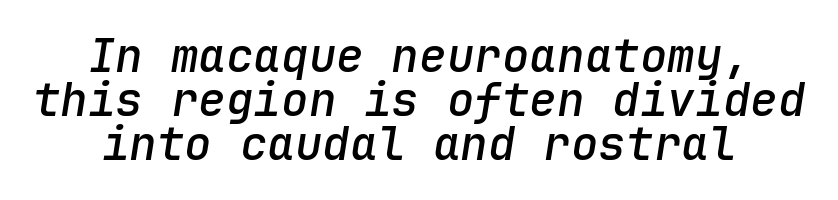
Style check: oblique. Weight check: semibold — heavier than regular, not quite bold. Clear beneath every line of the passage. In terms of leading, this rendering errs on the cramped side. Short and long lines alike share a common midpoint.
